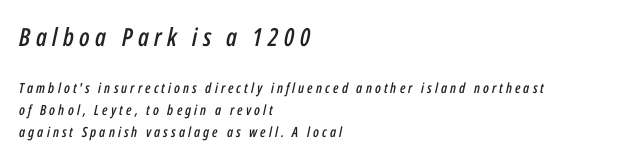
Q: Is the text italic (slanted)? A: Yes, it leans right by about 12 degrees.
Q: Is the text underlined? A: No.
Q: How is the paragraph aligned? A: Left-aligned.
Q: Is the spacing between letters normal or unusually wide? A: Unusually wide.
Q: Is the spacing between lines tight, normal or loose? A: Normal.
Q: Which block of text is set in a larger size, the first (top) or the second (bottom)? A: The first (top) one.
